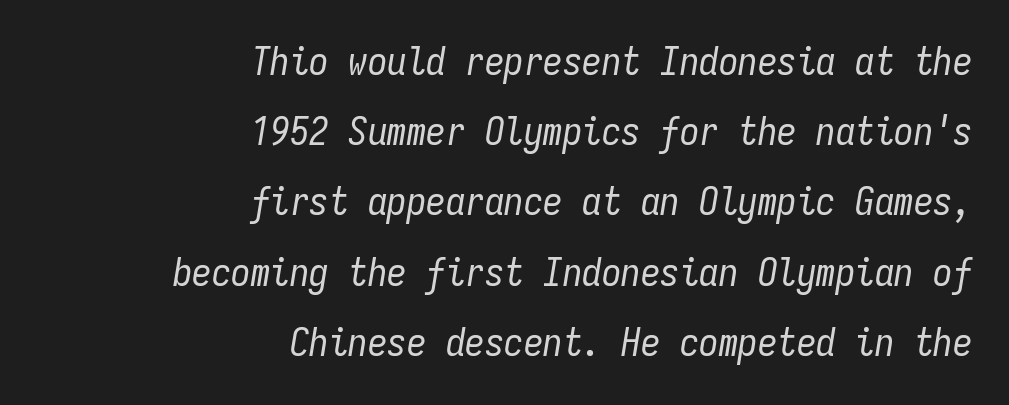
Every character here occupies the same horizontal width, giving the sample a typewriter-like rhythm. Letters rest on an invisible, unmarked baseline. Heft: none added — not bold. In CSS terms this would be text-align: right. Characters follow at the spacing the type designer built in.
